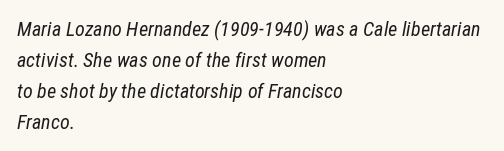
{"italic": "yes", "lean": "right", "slant_degrees": 12, "bold": "no", "underline": "no", "align": "left", "line_spacing": "normal", "line_spacing_ratio": 1.55, "letter_spacing": "normal", "letter_spacing_em": 0.0, "glyph_px": 20}
